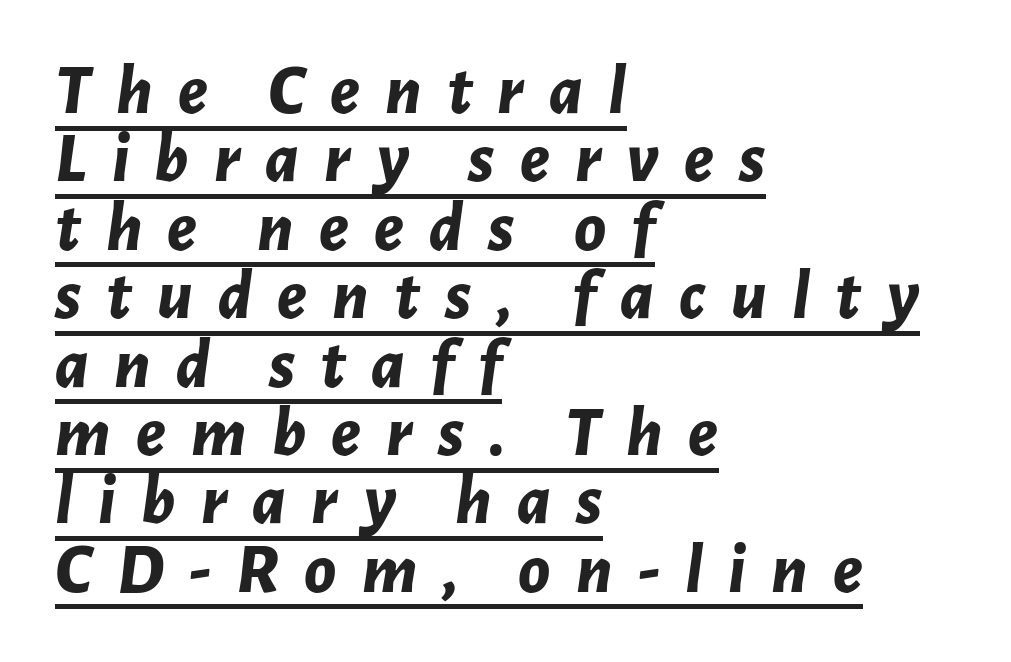
The rendering uses a bold face; every stroke is thick and dark. Is the block centered? No — it sits flush against the left margin. Notice how a bar underscores the lettering throughout. Notice how descenders almost collide with the ascenders below — that's tight leading.
